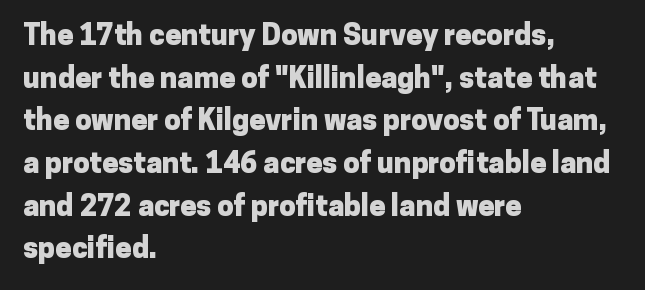
{"serif": "no", "italic": "no", "bold": "yes", "weight": "heavy", "width": "normal", "stroke_contrast": "low", "x_height": "medium", "monospaced": "no", "underline": "no", "align": "left", "line_spacing": "normal", "line_spacing_ratio": 1.47, "letter_spacing": "normal", "letter_spacing_em": 0.0, "glyph_px": 29}
